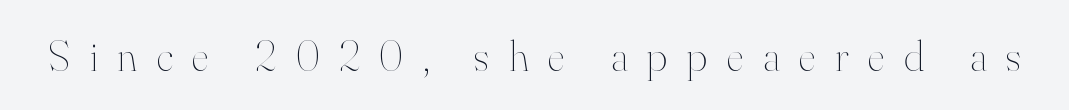
{"italic": "no", "bold": "no", "weight": "thin", "width": "normal", "stroke_contrast": "high", "x_height": "small", "monospaced": "no", "underline": "no", "letter_spacing": "wide", "letter_spacing_em": 0.44, "glyph_px": 44}
